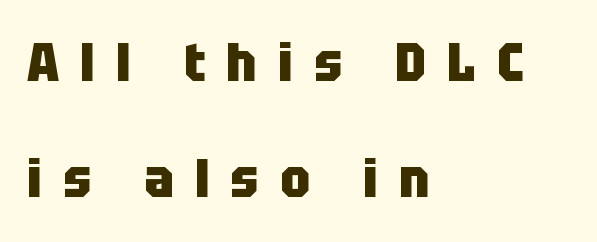
Q: Is the text bold? A: Yes.
Q: Is the text italic (slanted)? A: No, it is upright.
Q: Is the typeface a serif or a sans-serif typeface? A: Sans-serif.
Q: Is the text underlined? A: No.
Q: How is the paragraph aligned? A: Left-aligned.
Q: Is the spacing between letters normal or unusually wide? A: Unusually wide.
Q: Is the spacing between lines tight, normal or loose? A: Loose.
Q: Width (condensed, normal, or wide)? A: Condensed.
Q: Stroke contrast? A: Low.
Q: x-height? A: Large.
Q: Monospaced? A: No.
